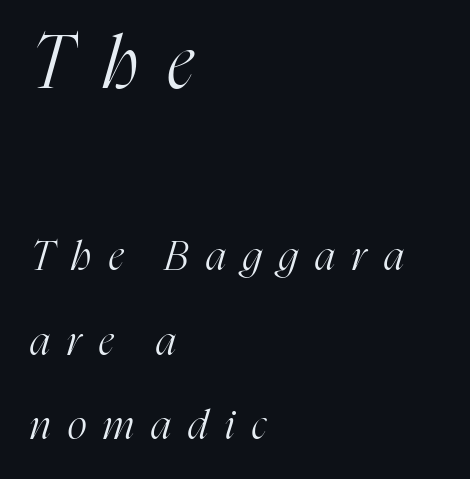
{"serif": "yes", "italic": "yes", "lean": "right", "slant_degrees": 16, "bold": "no", "weight": "light", "width": "condensed", "stroke_contrast": "high", "x_height": "medium", "monospaced": "no", "underline": "no", "align": "left", "line_spacing": "loose", "line_spacing_ratio": 2.07, "letter_spacing": "wide", "letter_spacing_em": 0.42, "larger_block": "first", "size_ratio": 1.76, "glyph_px": 72}
